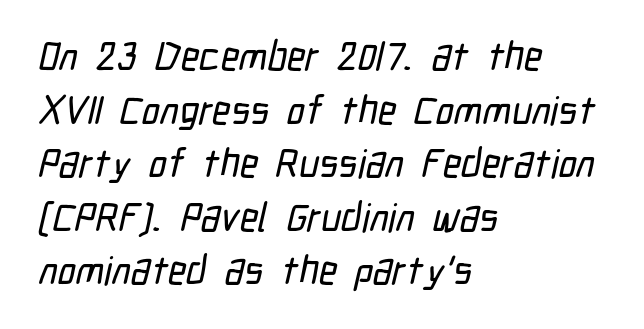
{"serif": "no", "width": "condensed", "stroke_contrast": "low", "x_height": "medium", "monospaced": "no", "underline": "no", "align": "left", "line_spacing": "normal", "line_spacing_ratio": 1.34, "letter_spacing": "normal", "letter_spacing_em": 0.0, "glyph_px": 40}
